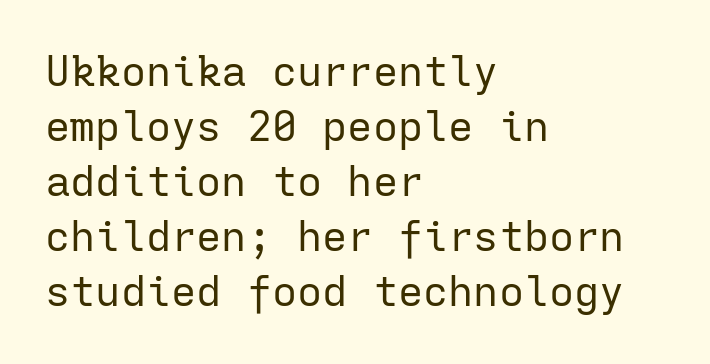
Compared with a centered layout, this one pins lines to the left instead. Looks like terminal output: every glyph gets an equal slot. These lines keep a tight, regular rhythm from letter to letter. In terms of leading, this rendering sits right in the middle.
